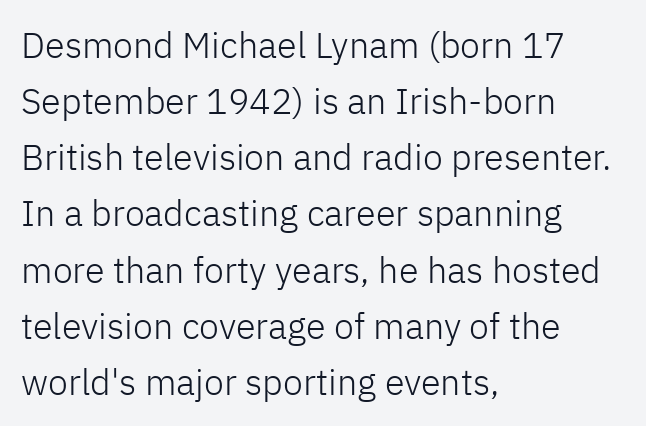
The image shows 36 px light sans-serif type, upright; set left-aligned, normal line spacing (1.56x), normal letter spacing, not underlined; low stroke contrast and a medium x-height.
